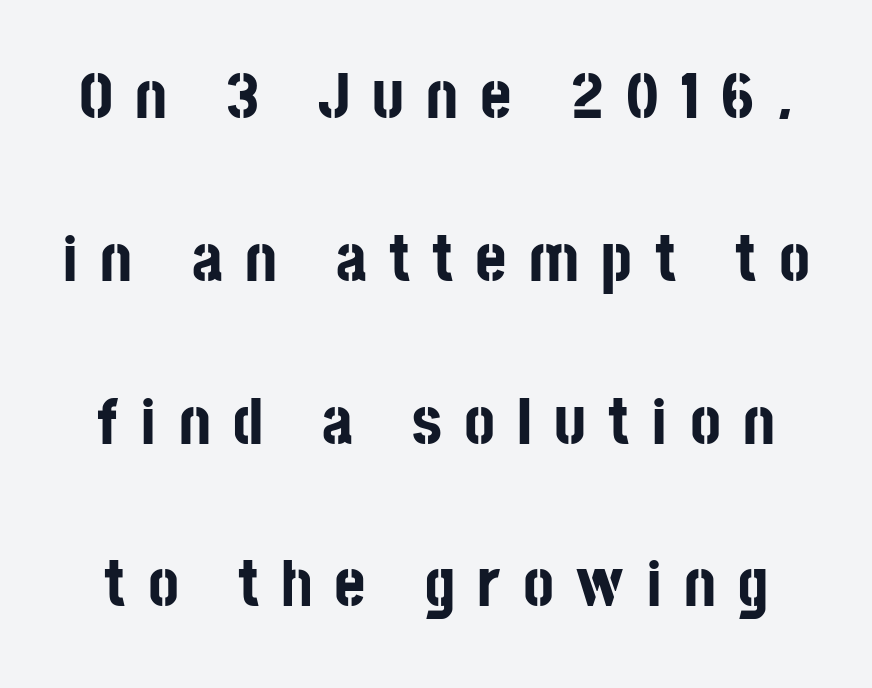
Q: Is the text bold? A: Yes.
Q: Is the text italic (slanted)? A: No, it is upright.
Q: Is the typeface a serif or a sans-serif typeface? A: Sans-serif.
Q: Is the text underlined? A: No.
Q: Is the spacing between letters normal or unusually wide? A: Unusually wide.
Q: Is the spacing between lines tight, normal or loose? A: Loose.
Q: Width (condensed, normal, or wide)? A: Condensed.
Q: Stroke contrast? A: Low.
Q: x-height? A: Large.
Q: Monospaced? A: No.
